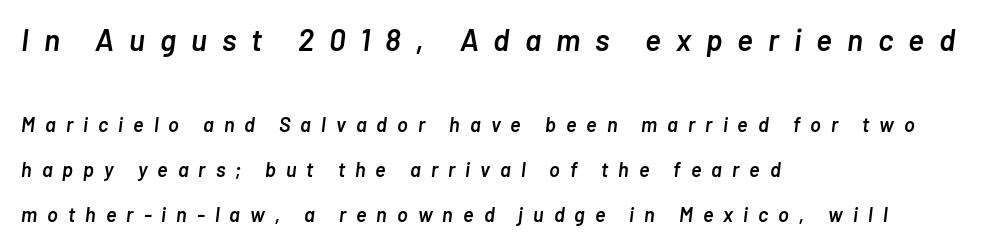
Q: Is the text bold? A: Semi-bold.
Q: Is the text italic (slanted)? A: Yes, it leans right by about 7 degrees.
Q: Is the text underlined? A: No.
Q: How is the paragraph aligned? A: Left-aligned.
Q: Is the spacing between letters normal or unusually wide? A: Unusually wide.
Q: Is the spacing between lines tight, normal or loose? A: Loose.
Q: Which block of text is set in a larger size, the first (top) or the second (bottom)? A: The first (top) one.
Q: Width (condensed, normal, or wide)? A: Normal.
Q: Stroke contrast? A: Low.
Q: x-height? A: Medium.
Q: Monospaced? A: No.
